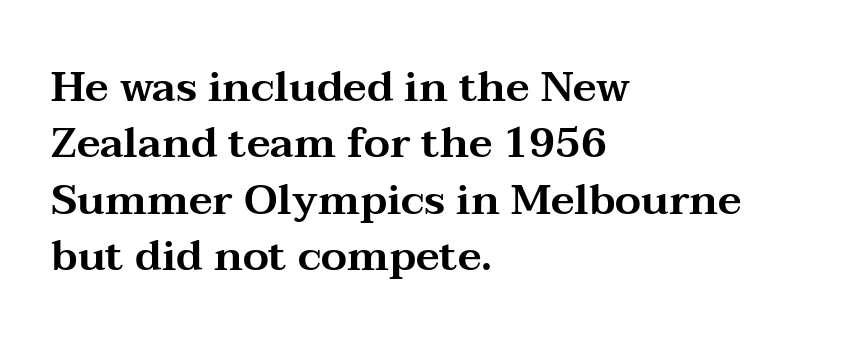
{"serif": "yes", "italic": "no", "width": "wide", "stroke_contrast": "medium", "x_height": "medium", "monospaced": "no", "underline": "no", "align": "left", "line_spacing": "normal", "line_spacing_ratio": 1.34, "letter_spacing": "normal", "letter_spacing_em": 0.0, "glyph_px": 42}
